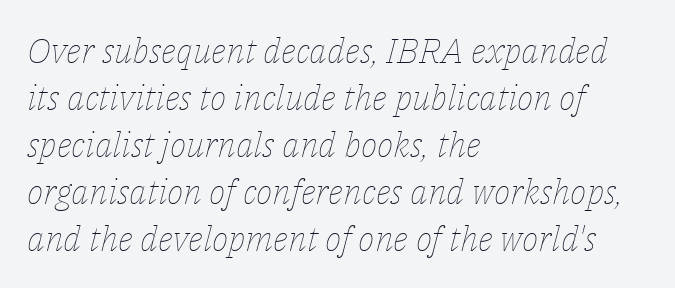
Q: Is the text bold? A: No.
Q: Is the text italic (slanted)? A: Yes, it leans right by about 14 degrees.
Q: Is the text underlined? A: No.
Q: How is the paragraph aligned? A: Left-aligned.
Q: Is the spacing between letters normal or unusually wide? A: Normal.
Q: Is the spacing between lines tight, normal or loose? A: Normal.
Q: Width (condensed, normal, or wide)? A: Normal.
Q: Stroke contrast? A: Low.
Q: x-height? A: Medium.
Q: Monospaced? A: No.
